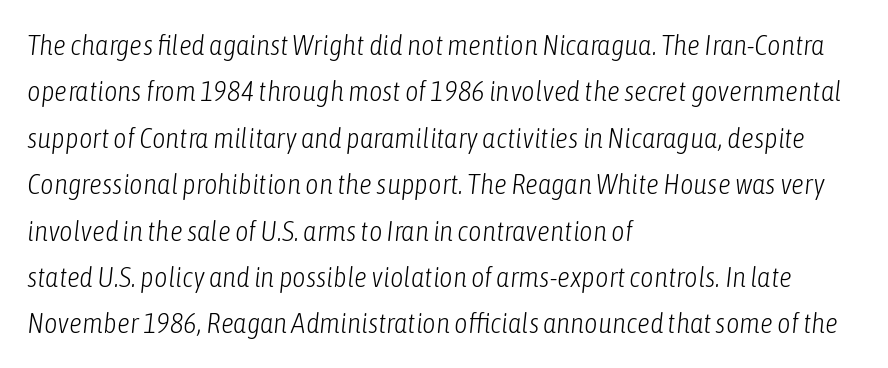
The image shows 29 px light, condensed type, italic (leaning right); set left-aligned, normal line spacing (1.6x), normal letter spacing, not underlined; low stroke contrast and a medium x-height.
